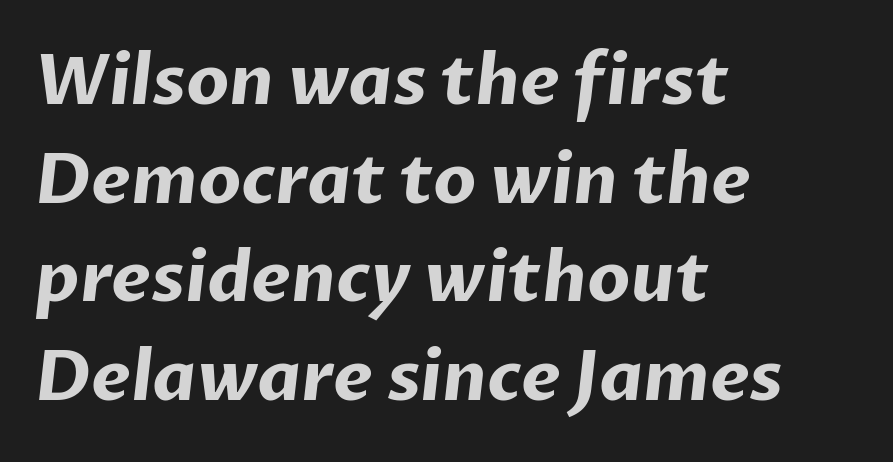
Decoration check: the copy has no underline. The characters display no serif detailing; their extremities are plain. This sample is left-justified, so line endings fall wherever the words run out. The line texture is even and compact thanks to regular tracking.
